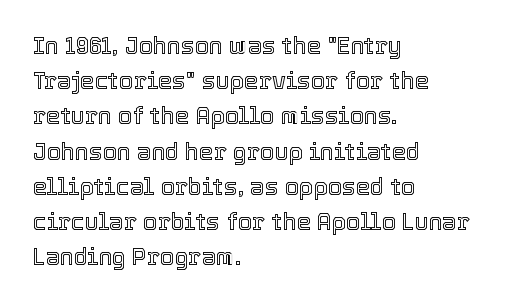
The designer left line spacing at the default. The face used here is rendered with its standard letterfit. The letters stand upright; this is a roman face. The rag falls on the right side of this text block. The words here are not underlined.
